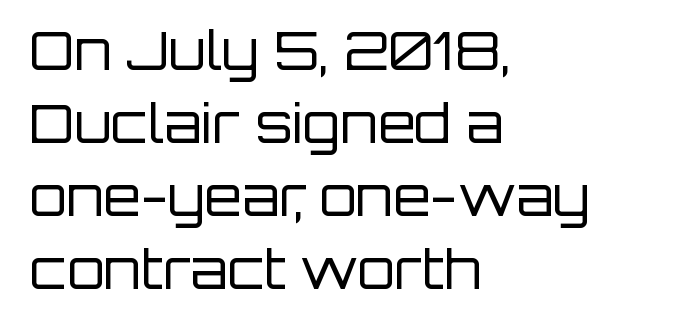
The image shows 54 px regular-weight sans-serif type, upright; set left-aligned, normal line spacing (1.35x), normal letter spacing, not underlined; low stroke contrast and a large x-height.
